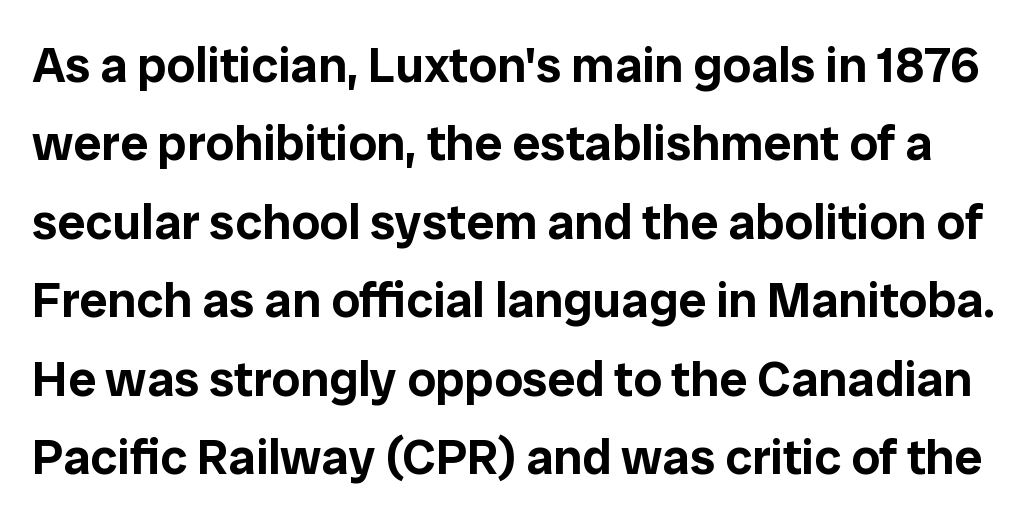
The image shows 50 px sans-serif type, upright; set normal line spacing (1.57x), normal letter spacing, not underlined; low stroke contrast and a medium x-height.
